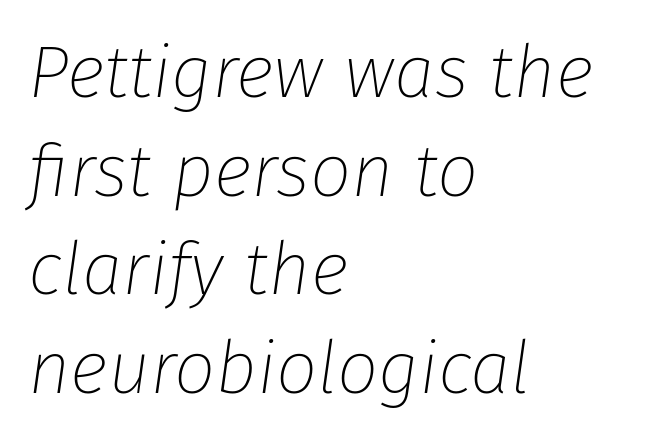
The letterforms sit at book weight or below. The axis of the letterforms is tilted away from vertical. The letters sit at their default tracking, neither squeezed nor spread. The block of text has a typical density, with ordinary space between rows.
